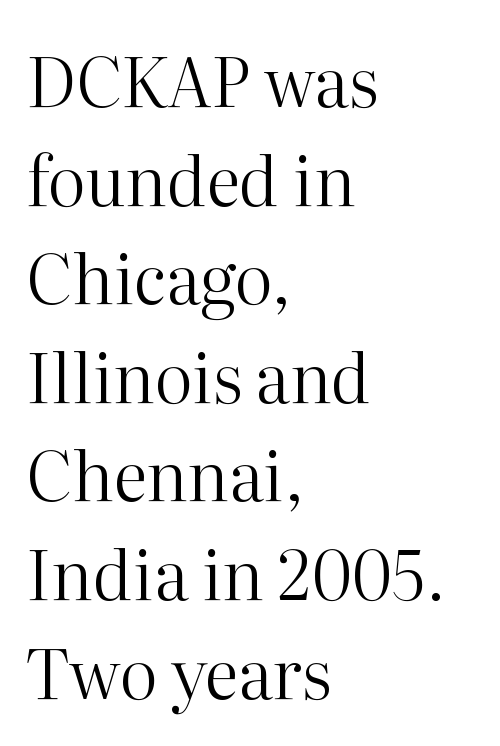
Q: Is the text bold? A: No.
Q: Is the text italic (slanted)? A: No, it is upright.
Q: Is the typeface a serif or a sans-serif typeface? A: Serif.
Q: Is the text underlined? A: No.
Q: How is the paragraph aligned? A: Left-aligned.
Q: Is the spacing between letters normal or unusually wide? A: Normal.
Q: Is the spacing between lines tight, normal or loose? A: Normal.
Q: Width (condensed, normal, or wide)? A: Normal.
Q: Stroke contrast? A: High.
Q: x-height? A: Medium.
Q: Monospaced? A: No.
